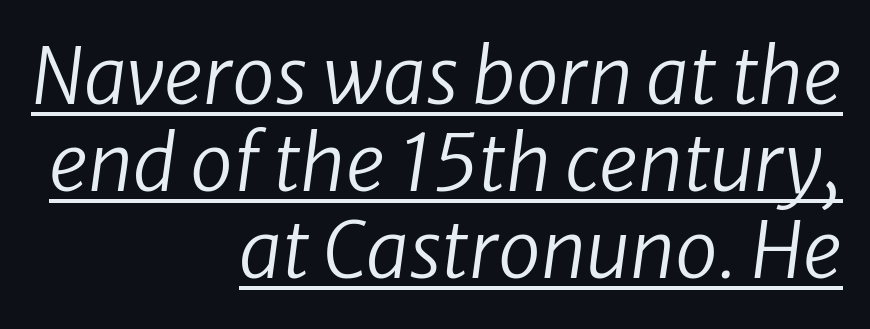
The image shows 77 px regular-weight sans-serif type; set right-aligned, tight line spacing (1.13x), normal letter spacing, underlined; low stroke contrast and a medium x-height.
